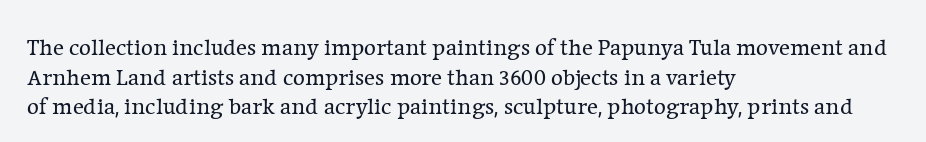
The lines sit at an ordinary, default distance from one another. The rag falls on the right side of this text block. The characters are drawn with everyday or finer stroke widths. Descender tails drop into unmarked territory.
